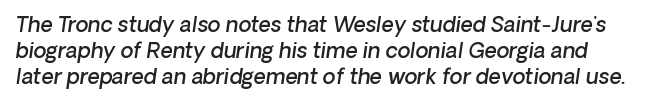
The image shows 21 px text type; set line spacing 1.24x, normal letter spacing, not underlined.
